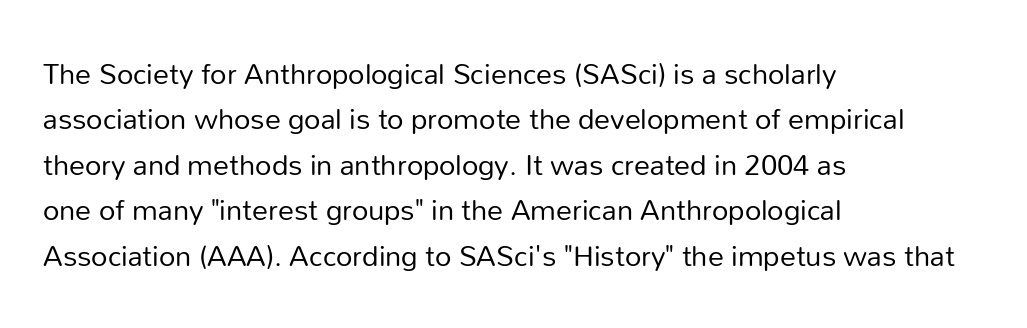
Spacing verdict: proportional, widths tailored to each character. I'd call this a sans setting — the letters go barefoot. No extra ink here — the face is not bold. This rendering uses left alignment, leaving the right contour irregular.
